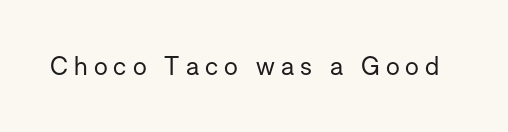
The image shows 25 px text type, upright; set unusually wide letter spacing (+0.24 em), not underlined.
